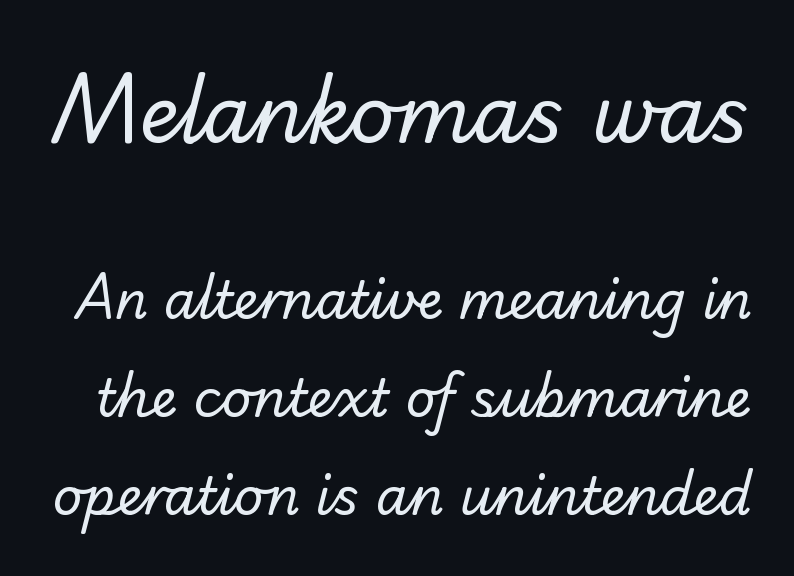
The image shows 78 px regular-weight sans-serif type; set line spacing 1.88x, normal letter spacing, not underlined; the first (top) block is 1.5x larger; low stroke contrast and a small x-height.
